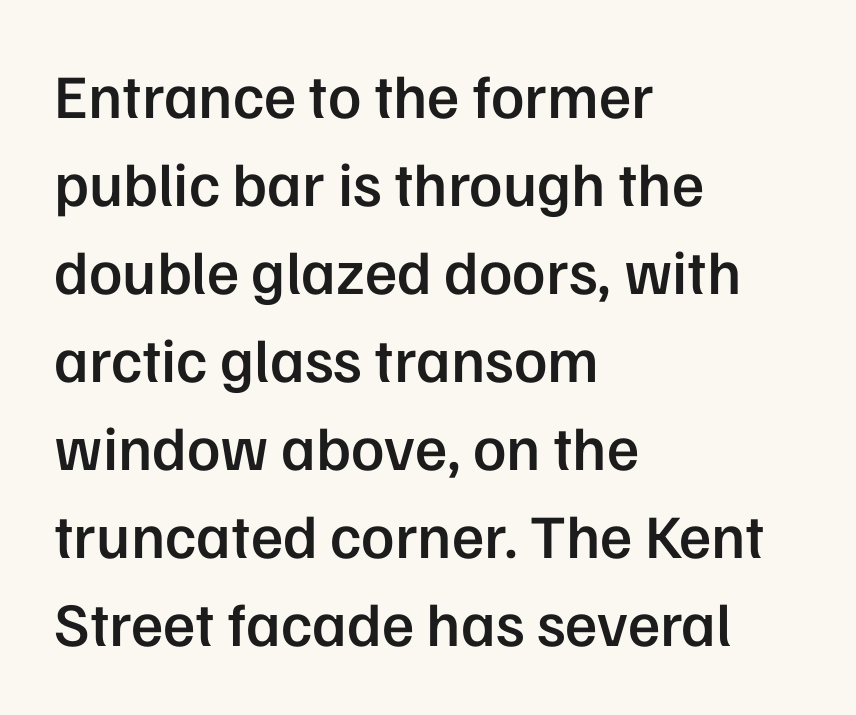
The image shows 62 px semibold sans-serif type, upright; set left-aligned, normal line spacing (1.42x), normal letter spacing, not underlined; low stroke contrast and a medium x-height.
